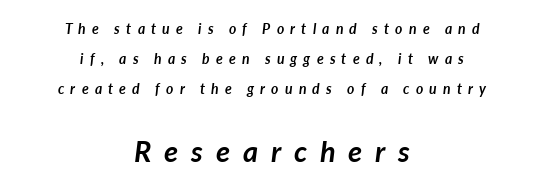
Which margin do the lines hug? Neither — every line sits in the middle. Style check: oblique. The tracking jumps out immediately: characters are airy and widely separated. This block would shrink considerably if given ordinary leading; it's expanded now.
